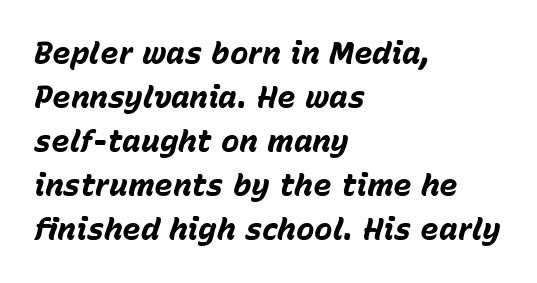
Observe the ordinary spacing: letters are neighbours, not strangers. Just letters on the line, the space beneath them empty. A full-strength bold gives these letters their thick strokes. Slant detected: the letters are inclined. The passage shown is typed in a proportional face where columns would drift.
